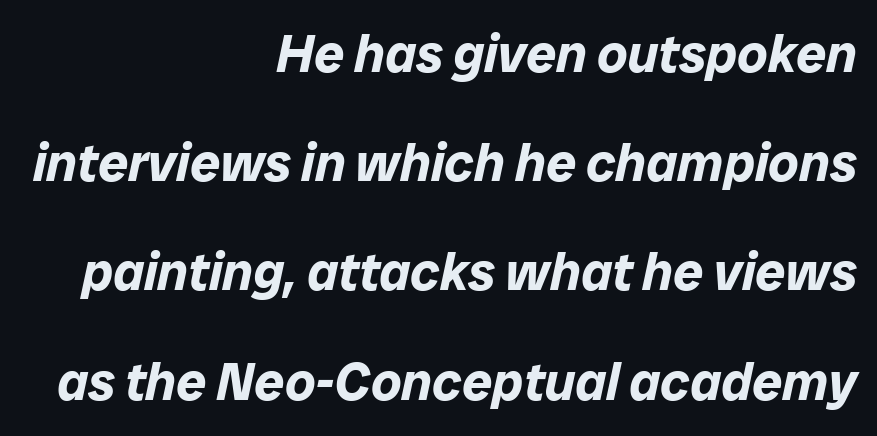
The image shows 53 px bold type, italic (leaning right); set right-aligned, loose line spacing (2.06x), normal letter spacing, not underlined; low stroke contrast and a medium x-height.
